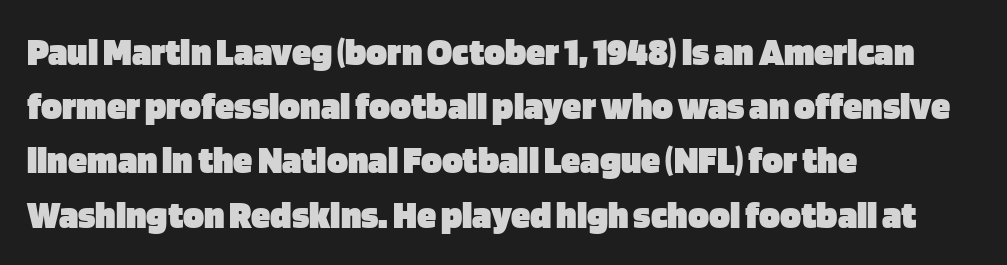
Q: Is the text bold? A: Yes.
Q: Is the text italic (slanted)? A: No, it is upright.
Q: Is the typeface a serif or a sans-serif typeface? A: Sans-serif.
Q: Is the text underlined? A: No.
Q: How is the paragraph aligned? A: Left-aligned.
Q: Is the spacing between letters normal or unusually wide? A: Normal.
Q: Is the spacing between lines tight, normal or loose? A: Normal.
Q: Width (condensed, normal, or wide)? A: Normal.
Q: Stroke contrast? A: Low.
Q: x-height? A: Large.
Q: Monospaced? A: No.
